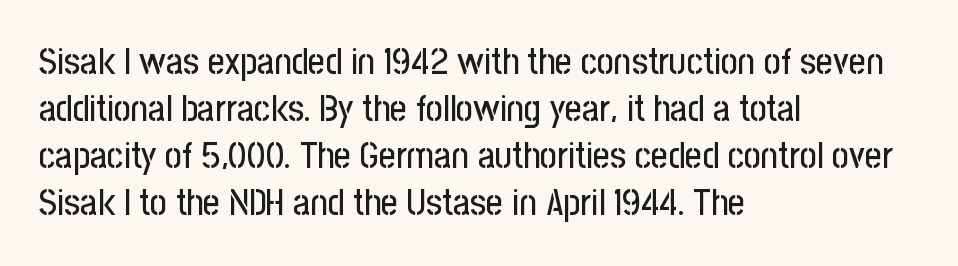
Q: Is the text italic (slanted)? A: No, it is upright.
Q: Is the typeface a serif or a sans-serif typeface? A: Sans-serif.
Q: Is the text underlined? A: No.
Q: How is the paragraph aligned? A: Left-aligned.
Q: Is the spacing between letters normal or unusually wide? A: Normal.
Q: Is the spacing between lines tight, normal or loose? A: Normal.
Q: Width (condensed, normal, or wide)? A: Condensed.
Q: Stroke contrast? A: Low.
Q: x-height? A: Medium.
Q: Monospaced? A: No.
